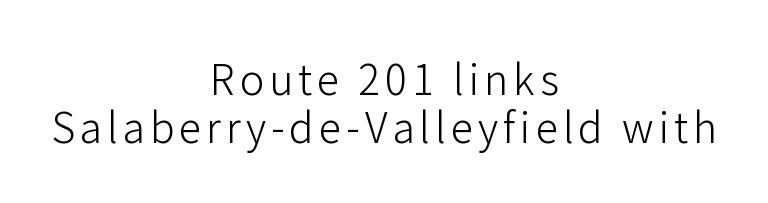
{"serif": "no", "italic": "no", "bold": "no", "weight": "light", "width": "normal", "stroke_contrast": "low", "x_height": "medium", "monospaced": "no", "underline": "no", "align": "center", "line_spacing_ratio": 1.18, "glyph_px": 41}
